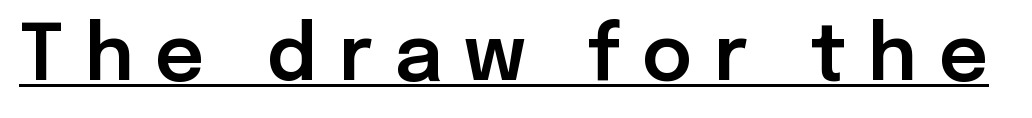
Q: Is the text italic (slanted)? A: No, it is upright.
Q: Is the typeface a serif or a sans-serif typeface? A: Sans-serif.
Q: Is the text underlined? A: Yes.
Q: Is the spacing between letters normal or unusually wide? A: Unusually wide.
Q: Width (condensed, normal, or wide)? A: Normal.
Q: Stroke contrast? A: Low.
Q: x-height? A: Medium.
Q: Monospaced? A: No.
